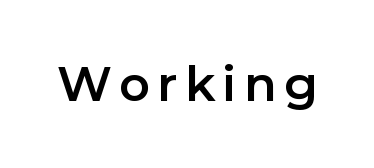
Q: Is the text italic (slanted)? A: No, it is upright.
Q: Is the typeface a serif or a sans-serif typeface? A: Sans-serif.
Q: Is the text underlined? A: No.
Q: Width (condensed, normal, or wide)? A: Normal.
Q: Stroke contrast? A: Low.
Q: x-height? A: Medium.
Q: Monospaced? A: No.
